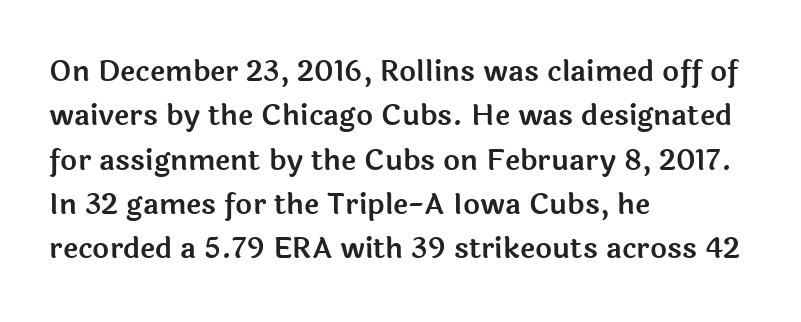
{"serif": "no", "italic": "no", "width": "normal", "x_height": "medium", "monospaced": "no", "underline": "no", "align": "left", "line_spacing": "normal", "line_spacing_ratio": 1.53, "letter_spacing": "normal", "letter_spacing_em": 0.0, "glyph_px": 29}
